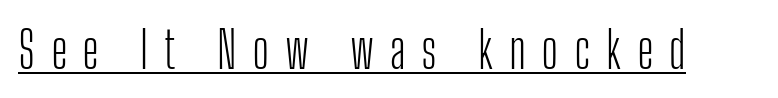
Think of a printed novel: that variable character pitch is what you see here. These lines were composed using upright roman letters. To sum up the face: it is a sans, with no serifs. Somebody hit Ctrl+U on this one — the words are underlined. The font is comparable to plain body text, perhaps lighter. Inter-character spacing is expanded well beyond the font's built-in metrics.
